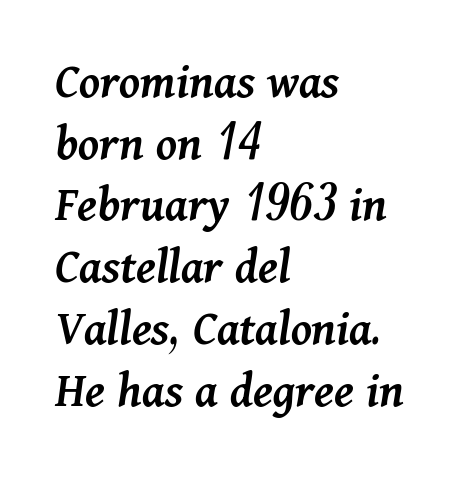
Q: Is the text bold? A: Semi-bold.
Q: Is the text italic (slanted)? A: Yes, it leans right by about 11 degrees.
Q: Is the text underlined? A: No.
Q: How is the paragraph aligned? A: Left-aligned.
Q: Is the spacing between letters normal or unusually wide? A: Normal.
Q: Width (condensed, normal, or wide)? A: Normal.
Q: Stroke contrast? A: Medium.
Q: x-height? A: Medium.
Q: Monospaced? A: No.
